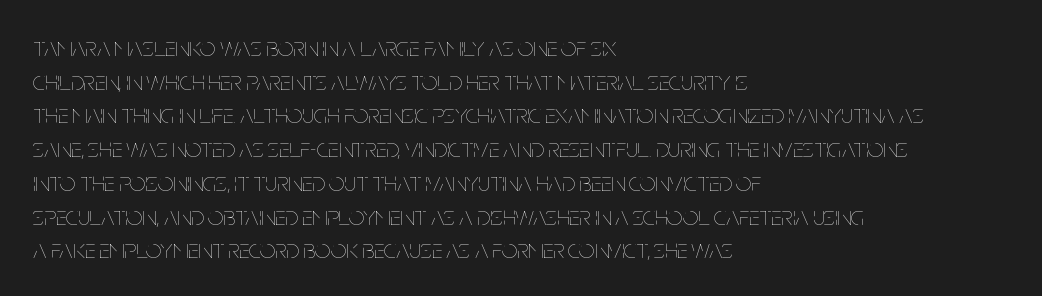
Whoever set this chose a conventional vertical rhythm. Each stroke keeps to a modest, everyday thickness or less. Is there any slant? The stems are plumb. Any mark beneath the type? The region is blank. Horizontal alignment here is leftward, the default for most running prose.
